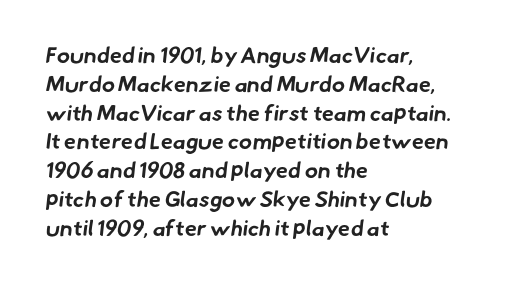
The image shows 22 px bold type; set left-aligned, normal line spacing (1.31x), normal letter spacing, not underlined.
